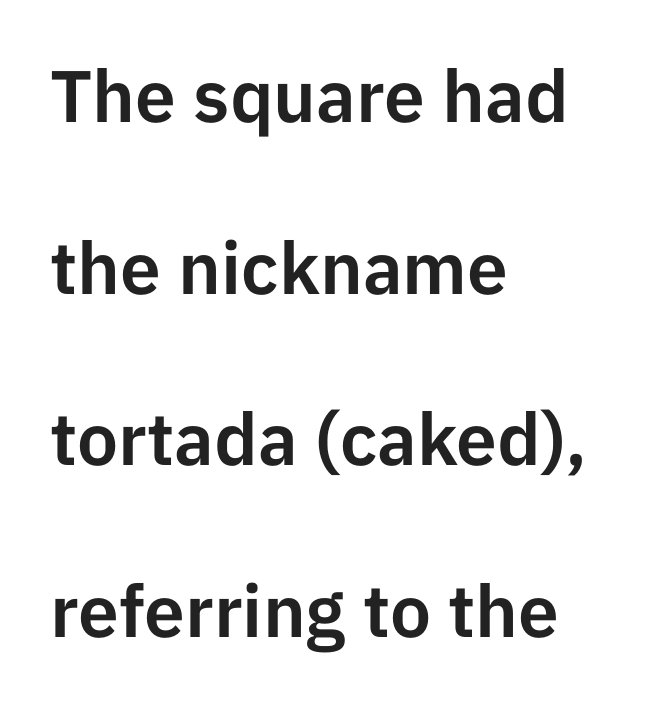
The image shows 73 px sans-serif type, upright; set left-aligned, loose line spacing (2.35x), normal letter spacing, not underlined; low stroke contrast and a medium x-height.
